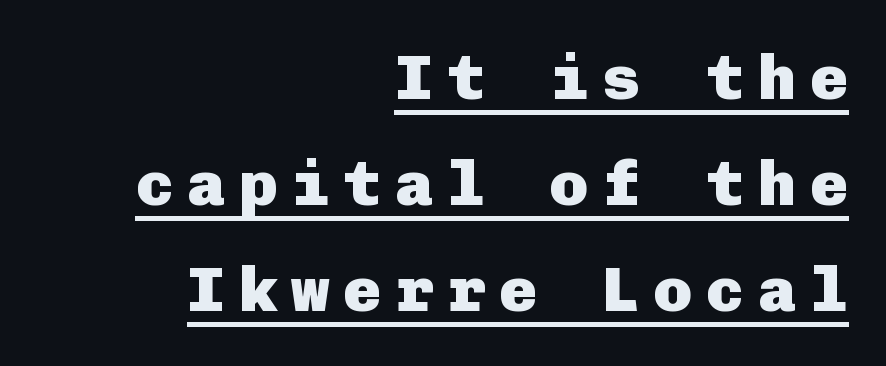
{"serif": "no", "italic": "no", "bold": "yes", "weight": "heavy", "width": "normal", "stroke_contrast": "low", "x_height": "medium", "underline": "yes", "align": "right", "line_spacing": "normal", "line_spacing_ratio": 1.66, "letter_spacing": "wide", "letter_spacing_em": 0.21, "glyph_px": 64}
